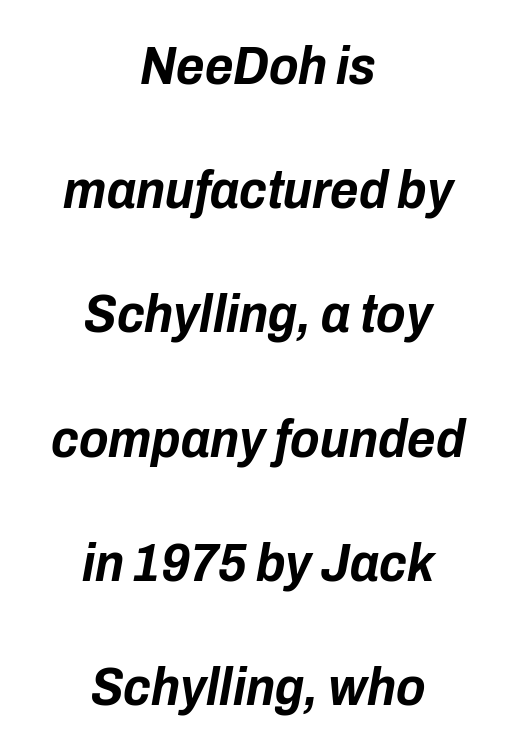
The image shows 54 px bold, condensed type, italic (leaning right); set centered, loose line spacing (2.3x), normal letter spacing, not underlined; low stroke contrast and a medium x-height.
